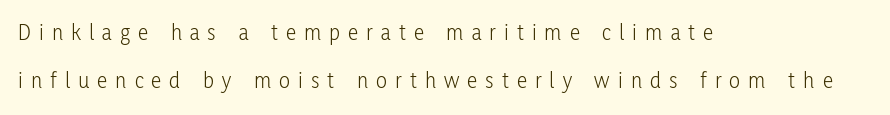
{"italic": "no", "bold": "no", "underline": "no", "align": "left", "line_spacing": "loose", "line_spacing_ratio": 2.07, "letter_spacing": "wide", "letter_spacing_em": 0.35, "glyph_px": 23}
